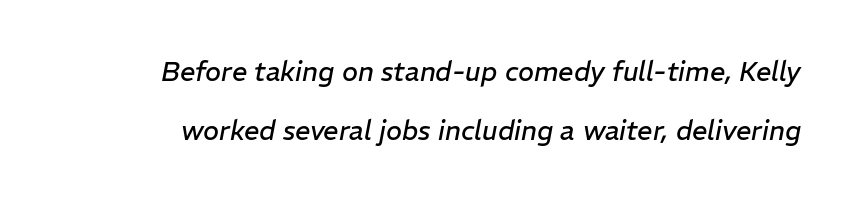
The image shows 27 px text type, italic (leaning right); set loose line spacing (2.17x), normal letter spacing, not underlined.
